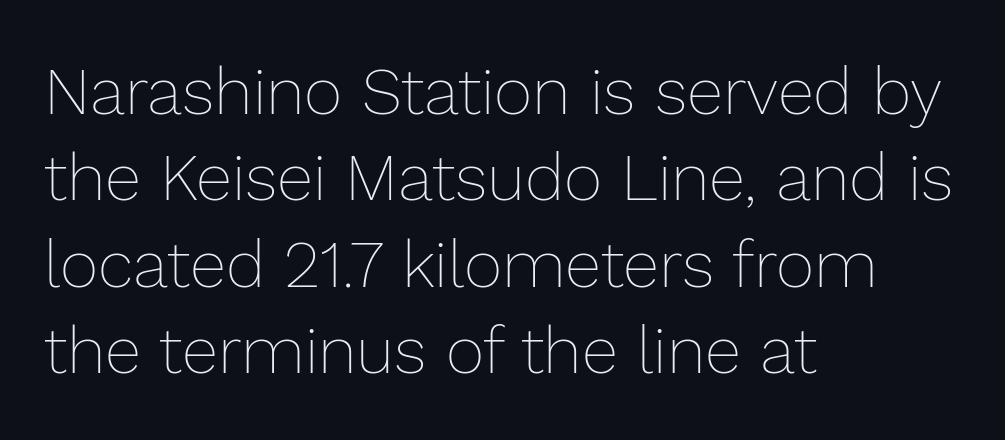
What's the leading like? Ordinary, nothing unusual. Nobody drew a line under any word here. The line texture is even and compact thanks to regular tracking. Horizontally, the lines are justified to the leading edge only. Do the characters align in a grid? No, the font is proportional.
